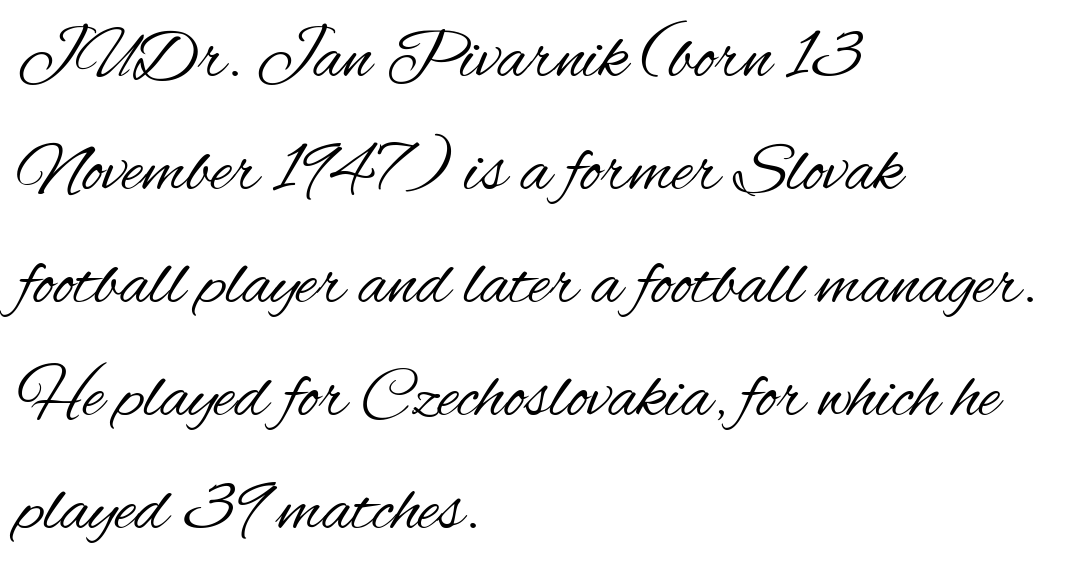
The text was rendered using a sans face with plain stroke endings. These lines are set flush left with a ragged right edge. The characters are drawn with everyday or finer stroke widths. Beneath every word, the page is bare. Spacing verdict: proportional, widths tailored to each character.
